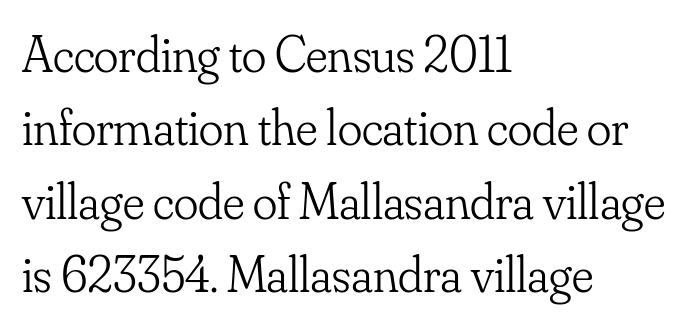
Q: Is the text bold? A: No.
Q: Is the text italic (slanted)? A: No, it is upright.
Q: Is the typeface a serif or a sans-serif typeface? A: Serif.
Q: Is the text underlined? A: No.
Q: How is the paragraph aligned? A: Left-aligned.
Q: Is the spacing between letters normal or unusually wide? A: Normal.
Q: Is the spacing between lines tight, normal or loose? A: Normal.
Q: Width (condensed, normal, or wide)? A: Normal.
Q: Stroke contrast? A: Low.
Q: x-height? A: Small.
Q: Monospaced? A: No.
